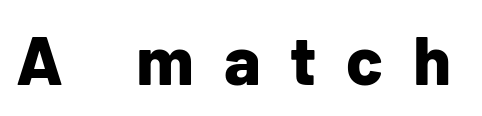
Proportional: the letters do not fall into vertical columns. The space directly below the letters is spotless. Weight check: bold — yes, fully. Does the type have serifs? No, each stem ends abruptly. The rendering inserts visible extra space after every character. These lines were composed using upright roman letters.
